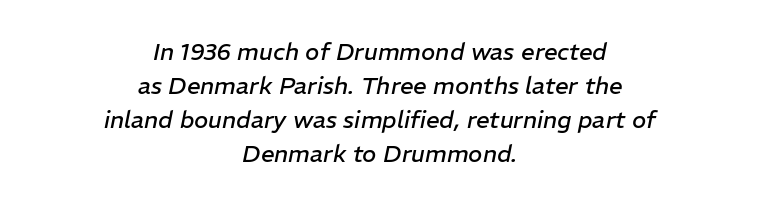
{"italic": "yes", "lean": "right", "slant_degrees": 11, "bold": "no", "underline": "no", "align": "center", "line_spacing": "normal", "line_spacing_ratio": 1.41, "letter_spacing": "normal", "letter_spacing_em": 0.0, "glyph_px": 24}
